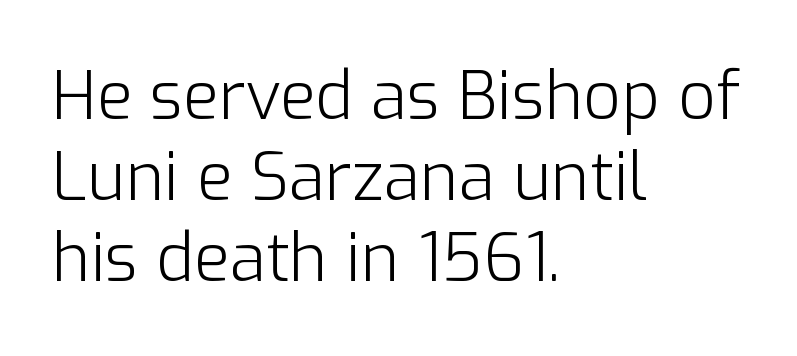
The passage shown is not bold in any degree. The letters advance in unequal steps, a hallmark of proportional type. Every row of glyphs begins at an identical x-position on the left. Observe the ordinary spacing: letters are neighbours, not strangers. The zone under the glyphs is completely vacant. The typeface chosen for these lines omits serifs.
